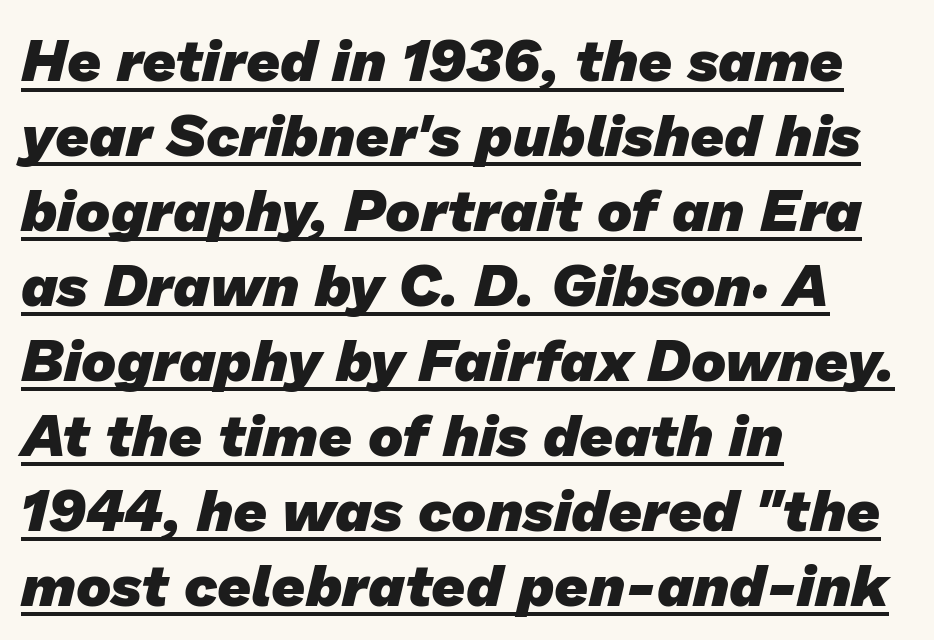
The passage shown is typeset with a sans-serif family. Honestly, the row spacing looks completely unremarkable. Tracking value appears to be zero — textbook default spacing. Left-aligned paragraph, ragged on the right. Heft: maximum for text — a bold.
